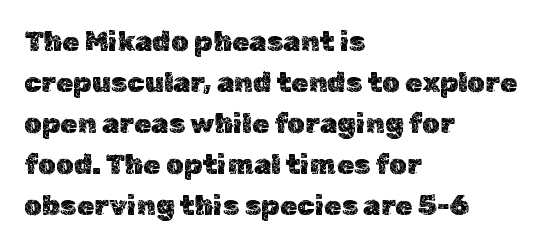
You could not count columns in this text — the font is proportionally spaced. These lines were composed using upright roman letters. Glance below the letters and you will spot only blank space. The tracking reads as untouched default to a designer's eye. These lines sit exactly where default settings would place them.
